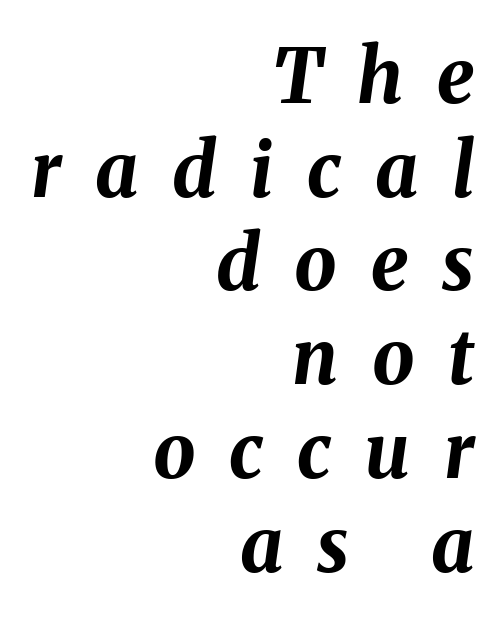
{"italic": "yes", "lean": "right", "slant_degrees": 8, "bold": "yes", "weight": "bold", "width": "normal", "stroke_contrast": "medium", "x_height": "medium", "monospaced": "no", "underline": "no", "align": "right", "line_spacing": "normal", "line_spacing_ratio": 1.25, "letter_spacing": "wide", "letter_spacing_em": 0.45, "glyph_px": 75}
